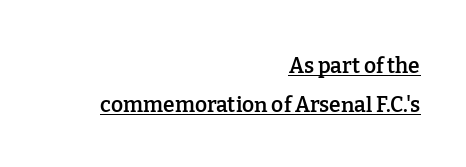
The image shows 21 px text type, upright; set right-aligned, line spacing 1.87x, normal letter spacing, underlined.
